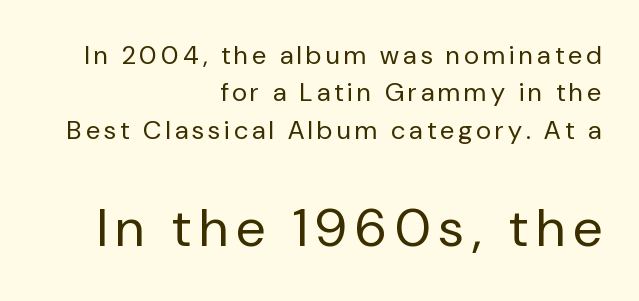
Q: Is the text bold? A: No.
Q: Is the text italic (slanted)? A: No, it is upright.
Q: Is the typeface a serif or a sans-serif typeface? A: Sans-serif.
Q: Is the text underlined? A: No.
Q: How is the paragraph aligned? A: Right-aligned.
Q: Is the spacing between lines tight, normal or loose? A: Normal.
Q: Which block of text is set in a larger size, the first (top) or the second (bottom)? A: The second (bottom) one.
Q: Width (condensed, normal, or wide)? A: Normal.
Q: Stroke contrast? A: Low.
Q: x-height? A: Medium.
Q: Monospaced? A: No.
